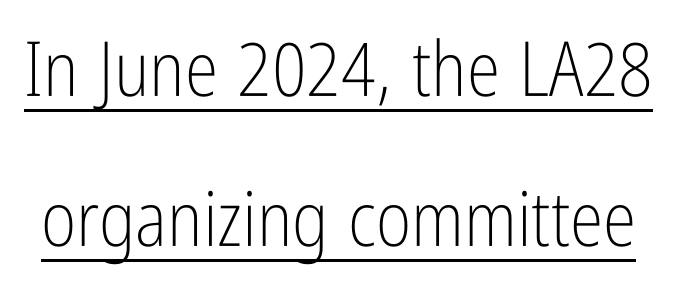
The image shows 76 px light, condensed sans-serif type, upright; set loose line spacing (1.97x), normal letter spacing, underlined; low stroke contrast and a medium x-height.
